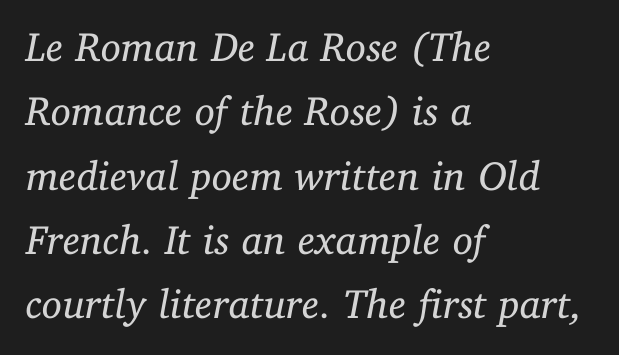
The rendering shows small feet on the letterforms — a serif design. The leading is moderate, giving the passage an even texture. The type is set solid horizontally, with unmodified tracking. You could not count columns in this text — the font is proportionally spaced. Compared with a typical body face, this is equally light or lighter still. Italic: yes, the glyphs are oblique.
